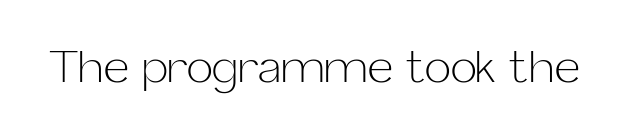
{"serif": "no", "italic": "no", "bold": "no", "weight": "light", "width": "normal", "stroke_contrast": "low", "x_height": "medium", "monospaced": "no", "underline": "no", "letter_spacing": "normal", "letter_spacing_em": 0.0, "glyph_px": 44}
